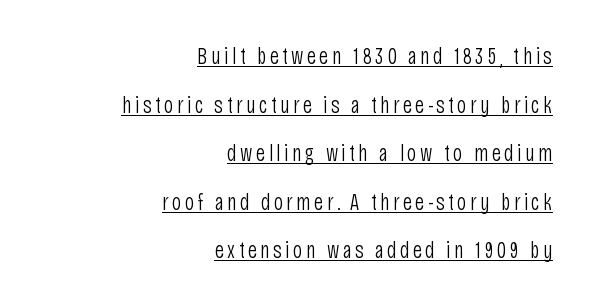
{"italic": "no", "bold": "no", "underline": "yes", "align": "right", "line_spacing": "loose", "line_spacing_ratio": 2.11, "glyph_px": 23}
